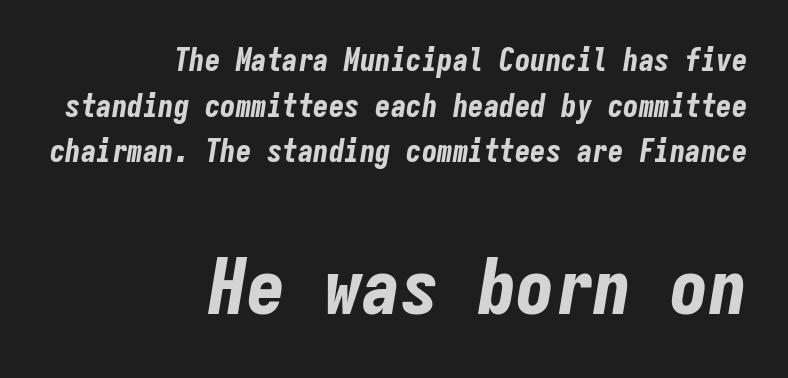
Q: Is the text bold? A: Yes.
Q: Is the text italic (slanted)? A: Yes, it leans right by about 9 degrees.
Q: Is the text underlined? A: No.
Q: How is the paragraph aligned? A: Right-aligned.
Q: Is the spacing between letters normal or unusually wide? A: Normal.
Q: Is the spacing between lines tight, normal or loose? A: Normal.
Q: Which block of text is set in a larger size, the first (top) or the second (bottom)? A: The second (bottom) one.
Q: Width (condensed, normal, or wide)? A: Condensed.
Q: Stroke contrast? A: Low.
Q: x-height? A: Medium.
Q: Monospaced? A: Yes.
